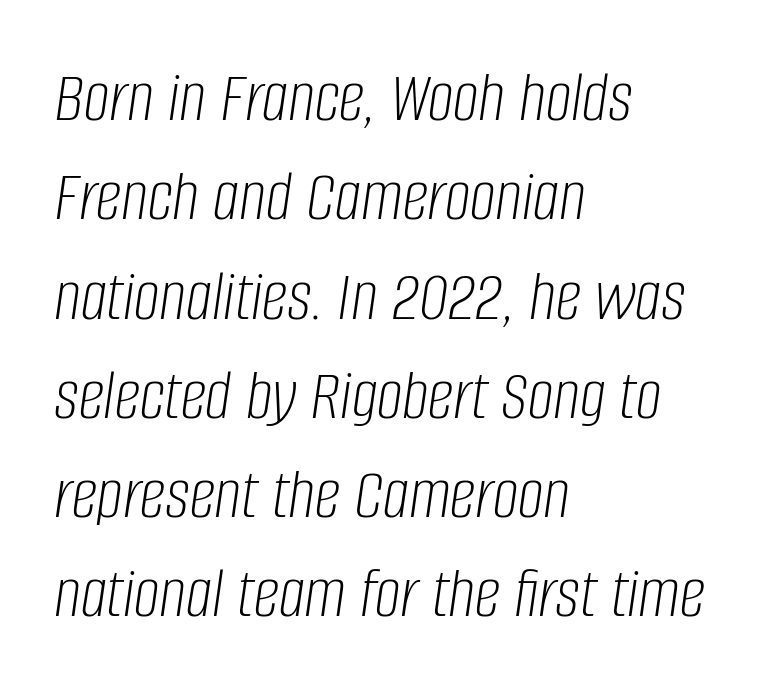
{"italic": "yes", "lean": "right", "slant_degrees": 8, "bold": "no", "weight": "light", "width": "condensed", "stroke_contrast": "low", "x_height": "large", "monospaced": "no", "underline": "no", "align": "left", "line_spacing": "normal", "line_spacing_ratio": 1.36, "letter_spacing": "normal", "letter_spacing_em": 0.0, "glyph_px": 73}
